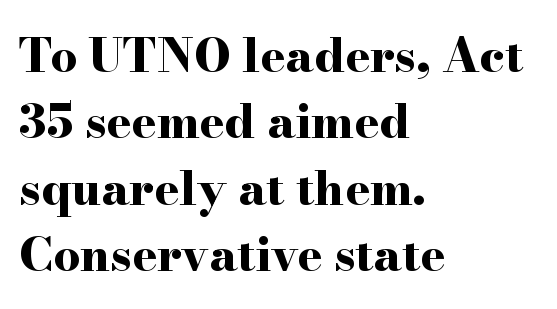
The image shows 47 px bold, wide serif type, upright; set left-aligned, normal line spacing (1.41x), normal letter spacing, not underlined; high stroke contrast and a small x-height.
